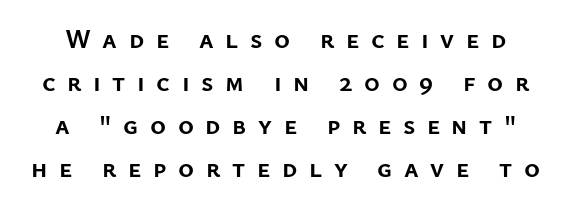
Type without underlining. Is the letter spacing exaggerated? Yes — the characters are pushed far apart. Look at the stroke-to-counter ratio: heavy, a bold. Every stem runs plumb, perpendicular to the baseline. One glance says typical: line gaps are just what's usual.
